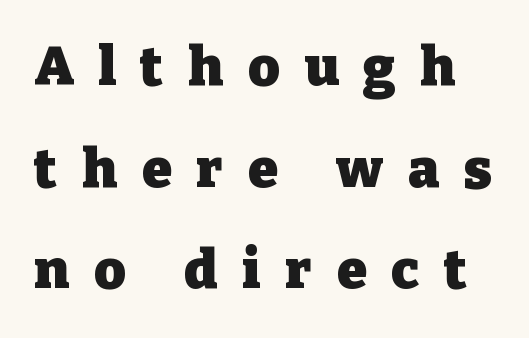
Q: Is the text bold? A: Yes.
Q: Is the text italic (slanted)? A: No, it is upright.
Q: Is the typeface a serif or a sans-serif typeface? A: Serif.
Q: Is the text underlined? A: No.
Q: Is the spacing between letters normal or unusually wide? A: Unusually wide.
Q: Width (condensed, normal, or wide)? A: Normal.
Q: Stroke contrast? A: Low.
Q: x-height? A: Medium.
Q: Monospaced? A: No.
